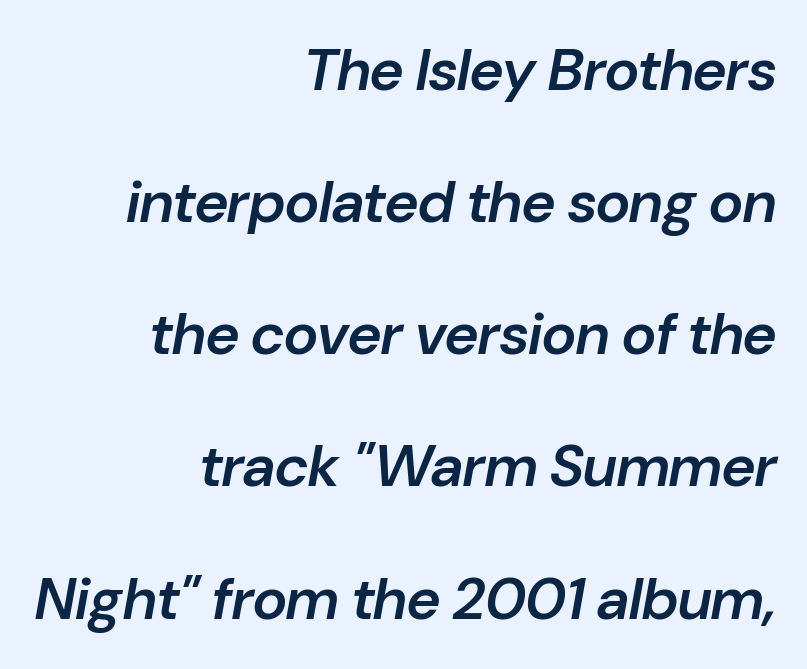
If you drew a ruler down the right edge, every line would touch it. The rendering uses natural spacing where letterforms have individual widths. You could call the tracking neutral — neither tight nor loose. The typography opts for an oblique posture over an upright one. The letters are semibold — heavier than regular but short of a full bold. Does the leading feel generous? Absolutely, it's lavish.
